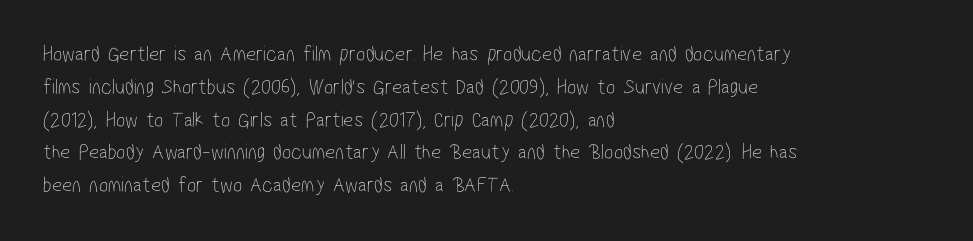
Q: Is the text bold? A: No.
Q: Is the text underlined? A: No.
Q: How is the paragraph aligned? A: Left-aligned.
Q: Is the spacing between letters normal or unusually wide? A: Normal.
Q: Is the spacing between lines tight, normal or loose? A: Normal.
